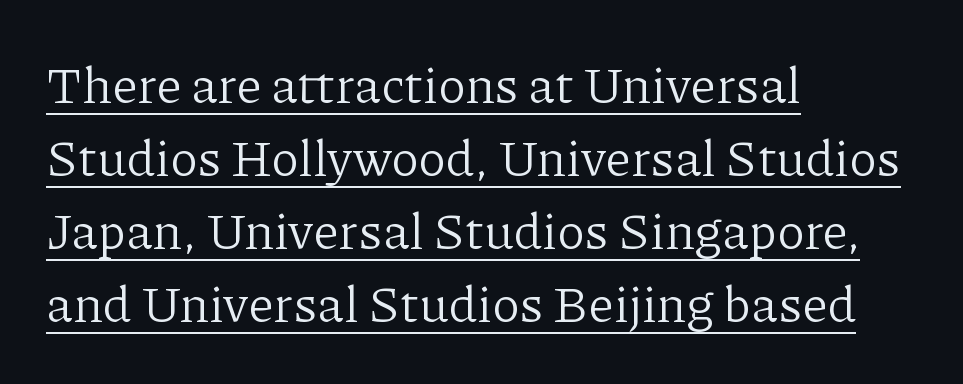
{"serif": "yes", "italic": "no", "bold": "no", "weight": "light", "width": "normal", "stroke_contrast": "low", "x_height": "medium", "monospaced": "no", "underline": "yes", "align": "left", "line_spacing": "normal", "line_spacing_ratio": 1.43, "letter_spacing": "normal", "letter_spacing_em": 0.0, "glyph_px": 51}
